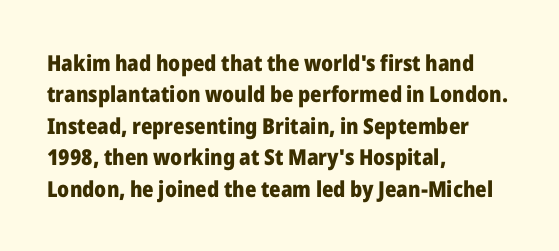
The image shows 22 px bold type, upright; set left-aligned, normal line spacing (1.43x), normal letter spacing, not underlined.
